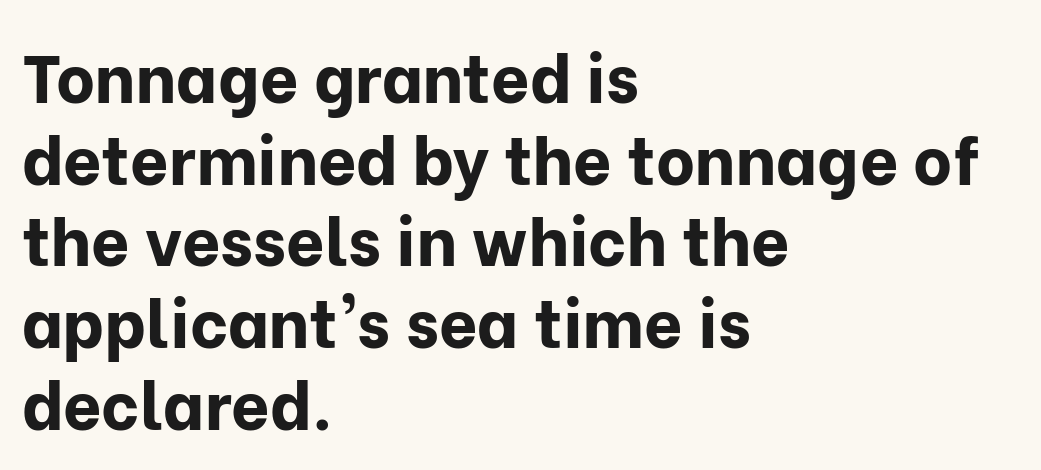
{"serif": "no", "italic": "no", "bold": "yes", "weight": "bold", "width": "normal", "stroke_contrast": "low", "x_height": "medium", "monospaced": "no", "underline": "no", "align": "left", "line_spacing_ratio": 1.22, "letter_spacing": "normal", "letter_spacing_em": 0.0, "glyph_px": 67}
